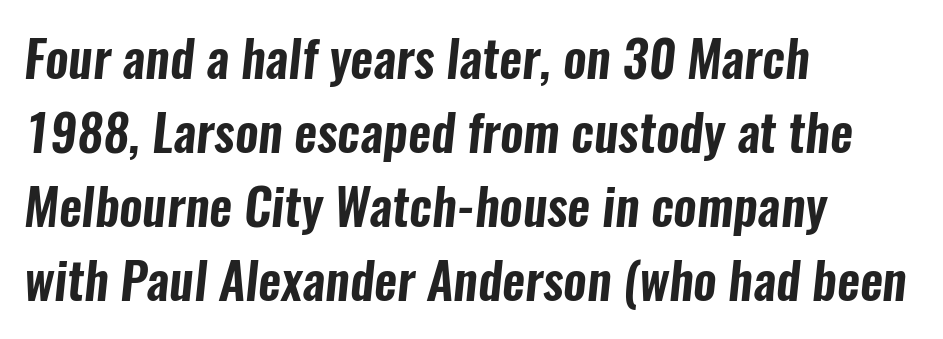
Q: Is the typeface a serif or a sans-serif typeface? A: Sans-serif.
Q: Is the text underlined? A: No.
Q: How is the paragraph aligned? A: Left-aligned.
Q: Is the spacing between letters normal or unusually wide? A: Normal.
Q: Is the spacing between lines tight, normal or loose? A: Normal.
Q: Width (condensed, normal, or wide)? A: Condensed.
Q: Stroke contrast? A: Low.
Q: x-height? A: Medium.
Q: Monospaced? A: No.
